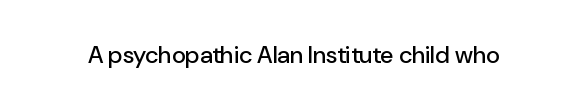
Q: Is the text italic (slanted)? A: No, it is upright.
Q: Is the text underlined? A: No.
Q: Is the spacing between letters normal or unusually wide? A: Normal.
